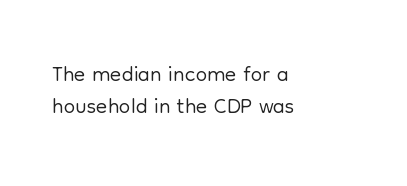
The image shows 33 px light sans-serif type, upright; set left-aligned, tight line spacing (0.98x), normal letter spacing, not underlined; low stroke contrast and a medium x-height.
